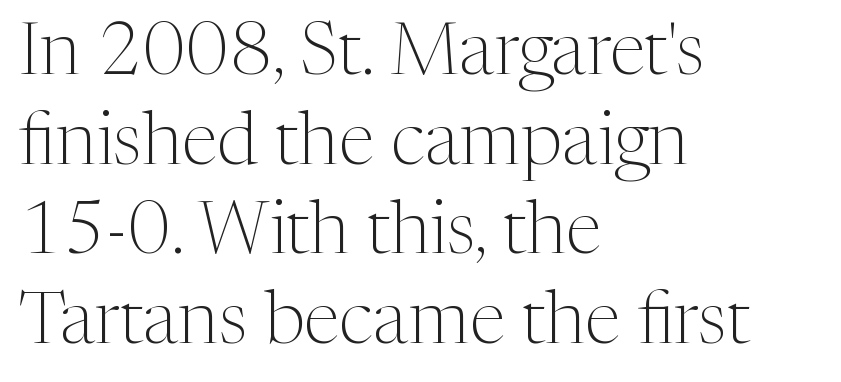
Notice how the stems are strictly vertical — no italics here. Words float on clear page, feet unadorned. Stroke terminals: seriffed. Line beginnings align vertically; line endings do not. No heavy texture on the line: the type isn't bold.
